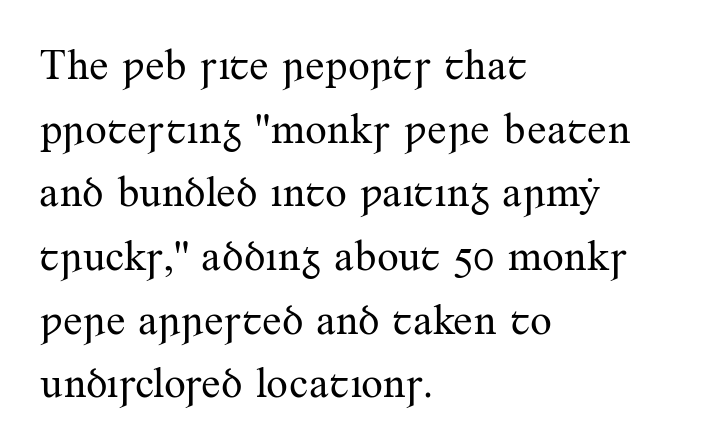
Students, note that the glyphs here touch the page at normal intervals. The area under the type is left untouched. Posture: upright roman. The designer went with a serif here, giving each stem small feet. Ink coverage per letter is moderate at most.
